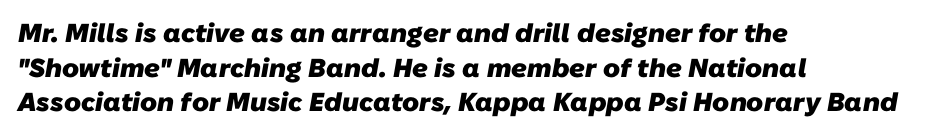
The image shows 26 px bold type; set left-aligned, normal line spacing (1.33x), normal letter spacing, not underlined.
